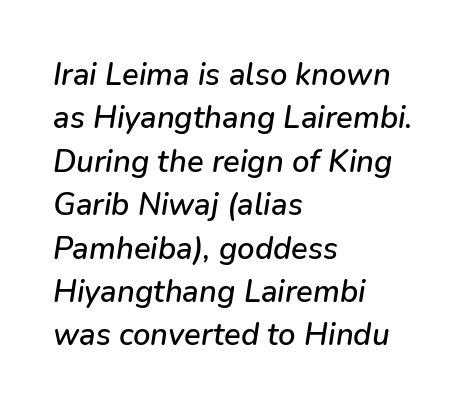
{"italic": "yes", "lean": "right", "slant_degrees": 9, "width": "normal", "stroke_contrast": "low", "x_height": "medium", "monospaced": "no", "underline": "no", "align": "left", "line_spacing": "normal", "line_spacing_ratio": 1.4, "letter_spacing": "normal", "letter_spacing_em": 0.0, "glyph_px": 31}
